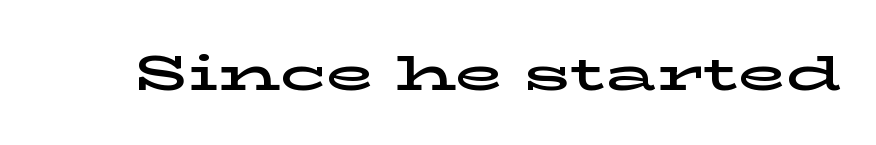
The image shows 49 px wide serif type, upright; set normal letter spacing, not underlined; low stroke contrast and a medium x-height.
